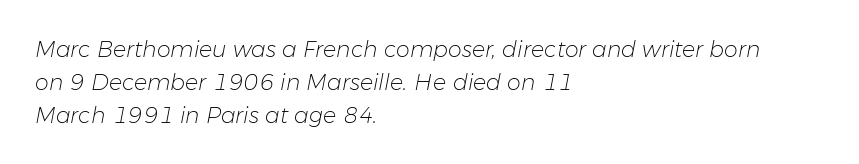
Evenly set lines give the paragraph a standard silhouette. Anything drawn beneath the words? Only blank space. A quiet, ordinary-to-light weight characterises the typeface. Slanted lettering throughout. No extra tracking has been applied to these lines. If you drew a ruler down the left edge, every line would touch it.
